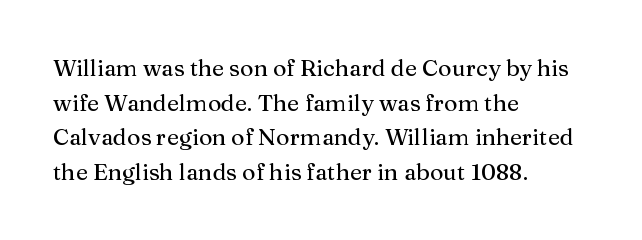
{"italic": "no", "underline": "no", "align": "left", "line_spacing": "normal", "line_spacing_ratio": 1.51, "letter_spacing": "normal", "letter_spacing_em": 0.0, "glyph_px": 23}
